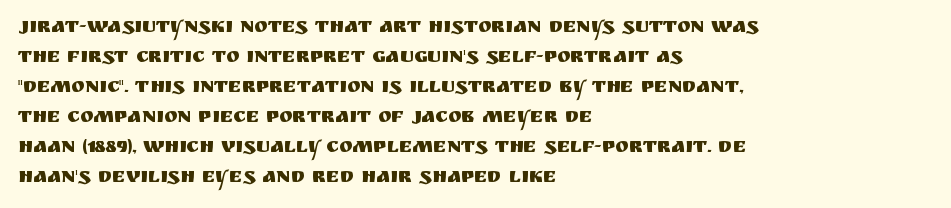
The image shows 20 px text type, upright; set left-aligned, normal line spacing (1.5x), normal letter spacing, not underlined.
